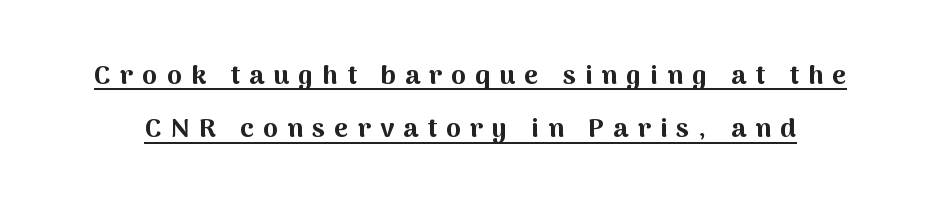
Q: Is the text bold? A: Yes.
Q: Is the text italic (slanted)? A: No, it is upright.
Q: Is the text underlined? A: Yes.
Q: Is the spacing between letters normal or unusually wide? A: Unusually wide.
Q: Is the spacing between lines tight, normal or loose? A: Loose.
